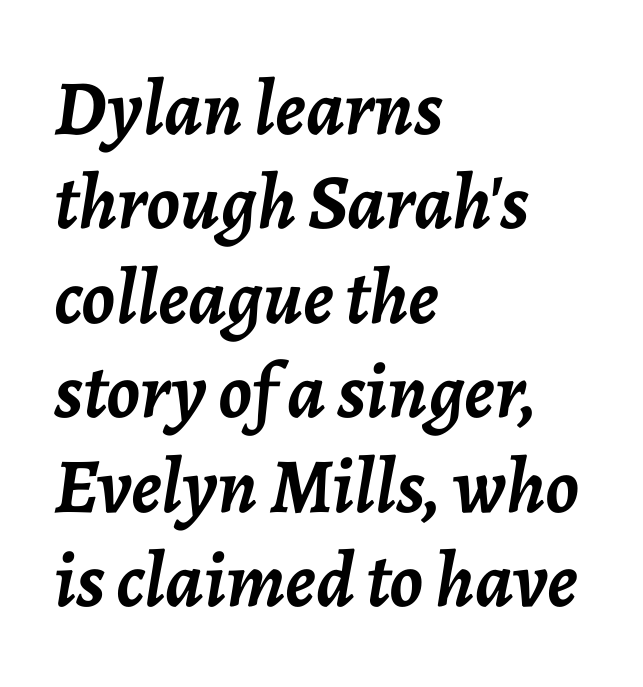
Q: Is the text bold? A: Yes.
Q: Is the text italic (slanted)? A: Yes, it leans right by about 7 degrees.
Q: Is the text underlined? A: No.
Q: How is the paragraph aligned? A: Left-aligned.
Q: Is the spacing between letters normal or unusually wide? A: Normal.
Q: Width (condensed, normal, or wide)? A: Normal.
Q: Stroke contrast? A: Low.
Q: x-height? A: Medium.
Q: Monospaced? A: No.
